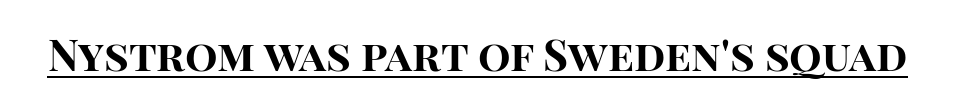
Standard letterfit; no display-style spreading of the glyphs. A typesetter would call this proportional, since set widths differ per character. Does the weight exceed regular? Yes, all the way to bold. Typographically, this falls in the sans-serif category. Ascenders rise straight up at ninety degrees.
